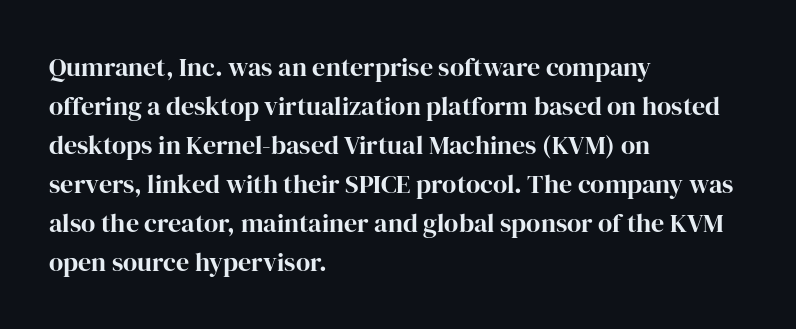
Successive baselines arrive at the customary interval. Nope, not italic — everything's standing straight. Stroke thickness is high; the sample reads as a true bold. Line starts are locked; line ends wander. Clear beneath every line of the passage. The line texture is even and compact thanks to regular tracking.
